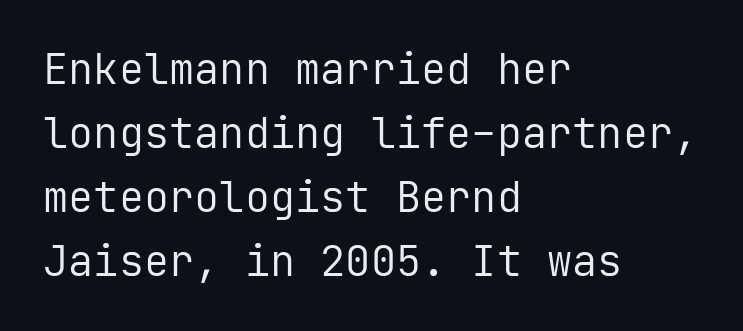
Q: Is the text bold? A: No.
Q: Is the text italic (slanted)? A: No, it is upright.
Q: Is the typeface a serif or a sans-serif typeface? A: Sans-serif.
Q: Is the text underlined? A: No.
Q: How is the paragraph aligned? A: Left-aligned.
Q: Is the spacing between letters normal or unusually wide? A: Normal.
Q: Is the spacing between lines tight, normal or loose? A: Normal.
Q: Width (condensed, normal, or wide)? A: Normal.
Q: Stroke contrast? A: Low.
Q: x-height? A: Medium.
Q: Monospaced? A: Yes.
